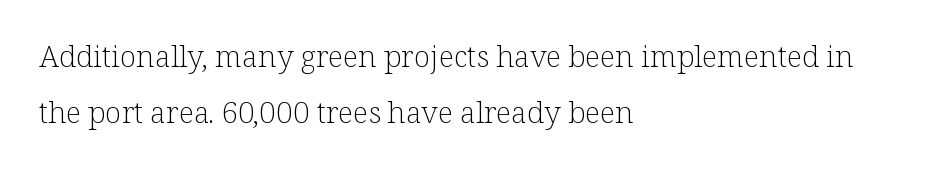
Q: Is the text bold? A: No.
Q: Is the text italic (slanted)? A: No, it is upright.
Q: Is the typeface a serif or a sans-serif typeface? A: Serif.
Q: Is the text underlined? A: No.
Q: How is the paragraph aligned? A: Left-aligned.
Q: Is the spacing between letters normal or unusually wide? A: Normal.
Q: Width (condensed, normal, or wide)? A: Normal.
Q: Stroke contrast? A: Low.
Q: x-height? A: Medium.
Q: Monospaced? A: No.
